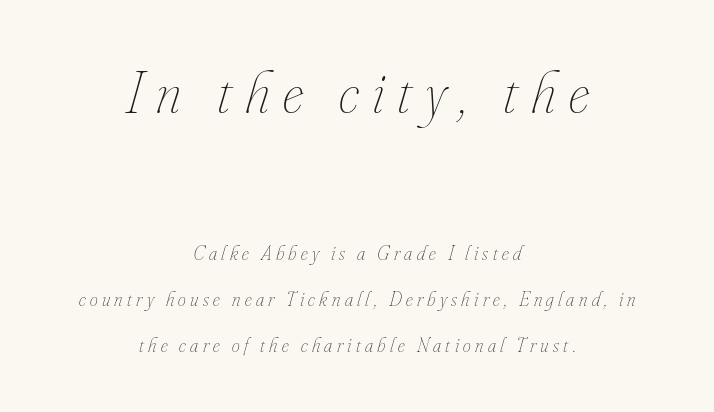
The cut favours lightness, reaching ordinary text weight at its darkest. Varying glyph widths throughout — classic text-font behaviour. Compared with ordinary roman type, these characters are visibly tilted. Letters rest on an invisible, unmarked baseline. Honestly, the rows look like they've been pulled way apart.
